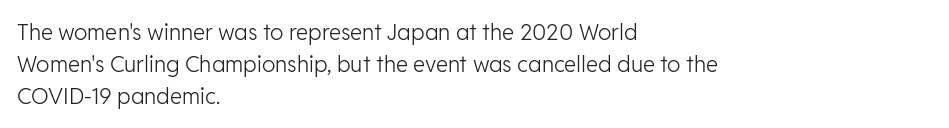
{"italic": "no", "bold": "no", "underline": "no", "align": "left", "line_spacing": "normal", "line_spacing_ratio": 1.45, "letter_spacing": "normal", "letter_spacing_em": 0.0, "glyph_px": 22}
